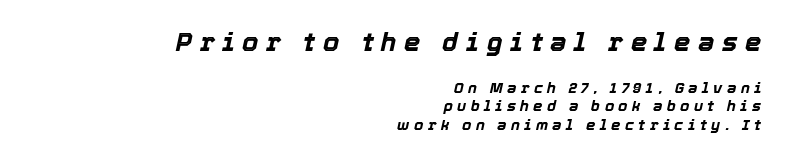
The image shows 26 px bold type, italic (leaning right); set right-aligned, line spacing 1.21x, unusually wide letter spacing (+0.29 em), not underlined; the first (top) block is 1.73x larger.
